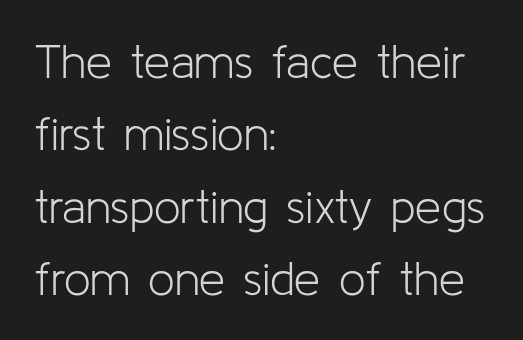
Q: Is the text bold? A: No.
Q: Is the text italic (slanted)? A: No, it is upright.
Q: Is the typeface a serif or a sans-serif typeface? A: Sans-serif.
Q: Is the text underlined? A: No.
Q: How is the paragraph aligned? A: Left-aligned.
Q: Is the spacing between letters normal or unusually wide? A: Normal.
Q: Is the spacing between lines tight, normal or loose? A: Normal.
Q: Width (condensed, normal, or wide)? A: Normal.
Q: Stroke contrast? A: Low.
Q: x-height? A: Medium.
Q: Monospaced? A: No.
